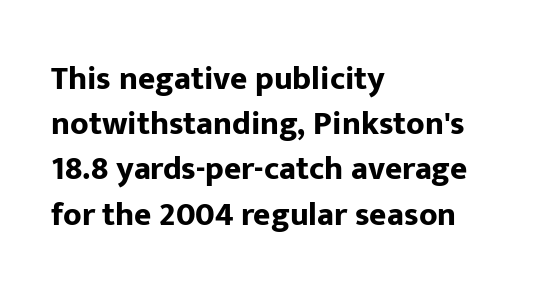
The image shows 33 px bold sans-serif type, upright; set left-aligned, normal line spacing (1.37x), normal letter spacing, not underlined; low stroke contrast and a medium x-height.
